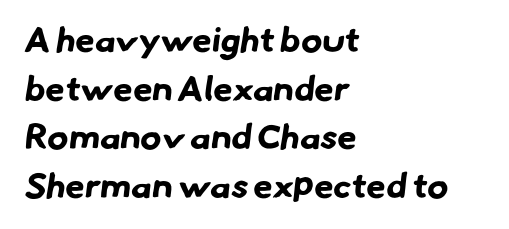
{"serif": "no", "bold": "yes", "weight": "bold", "width": "normal", "stroke_contrast": "low", "x_height": "small", "monospaced": "no", "underline": "no", "align": "left", "line_spacing": "normal", "line_spacing_ratio": 1.39, "letter_spacing": "normal", "letter_spacing_em": 0.0, "glyph_px": 35}
